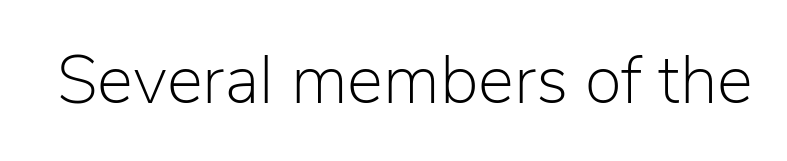
What stands out about the letter spacing? Nothing — it is the standard amount. You could not count columns in this text — the font is proportionally spaced. Stroke thickness stays within the range of a standard reading face or lighter. Unlike italic type, these characters show no tilt at all. This rendering features lettering with no underline. I'd call this a sans setting — the letters go barefoot.
